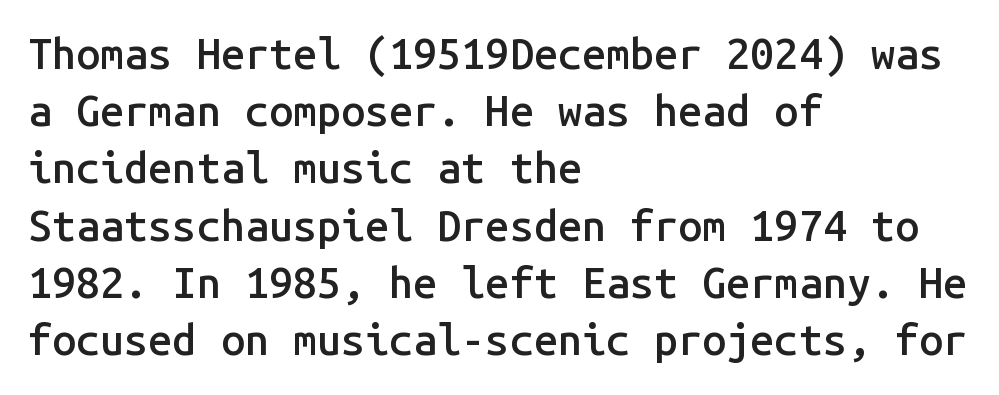
{"serif": "no", "italic": "no", "bold": "semi", "weight": "semibold", "width": "normal", "stroke_contrast": "low", "x_height": "medium", "monospaced": "yes", "underline": "no", "align": "left", "line_spacing": "normal", "line_spacing_ratio": 1.33, "letter_spacing": "normal", "letter_spacing_em": 0.0, "glyph_px": 43}
